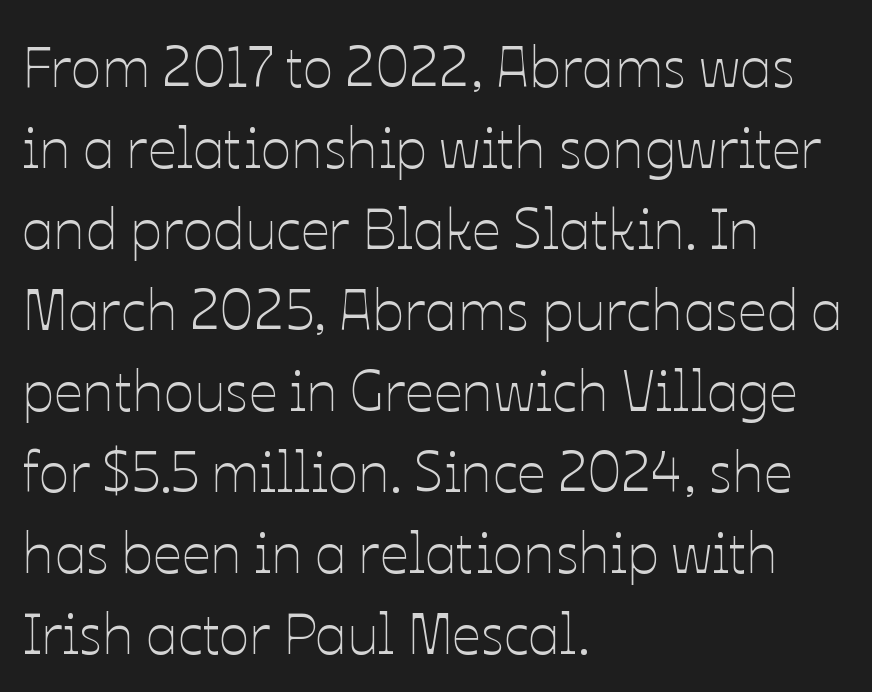
The image shows 57 px thin type, upright; set left-aligned, normal line spacing (1.42x), normal letter spacing, not underlined; low stroke contrast and a medium x-height.
